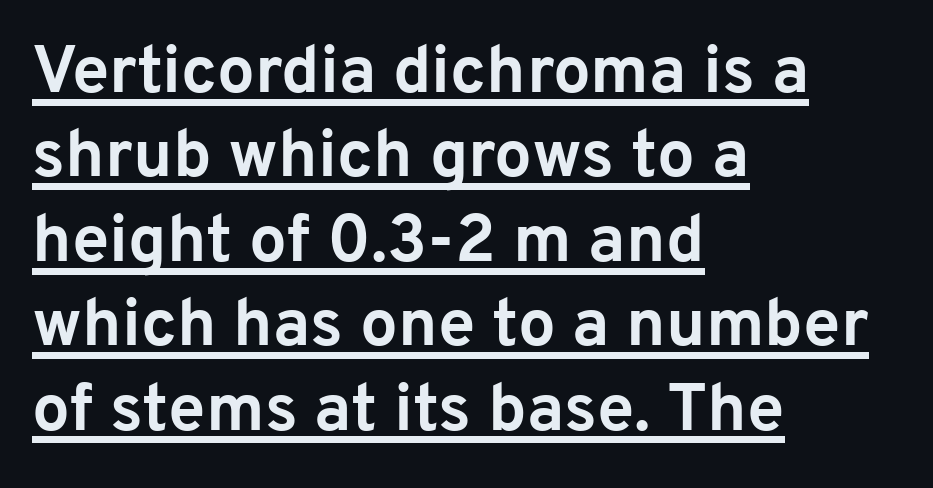
{"serif": "no", "italic": "no", "bold": "yes", "weight": "bold", "width": "normal", "stroke_contrast": "low", "x_height": "medium", "monospaced": "no", "underline": "yes", "align": "left", "line_spacing": "normal", "line_spacing_ratio": 1.26, "letter_spacing": "normal", "letter_spacing_em": 0.0, "glyph_px": 67}
